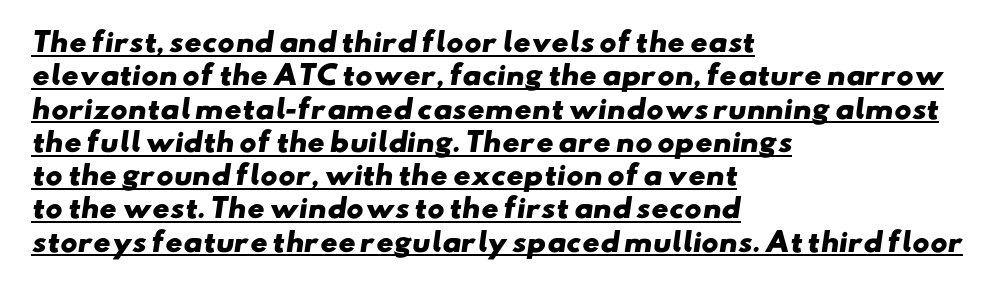
Notice how thick the strokes are: this is what a full bold looks like. The rag falls on the right side of this text block. Regarding leading, the lines here are spaced in the standard way. In terms of letterspacing, this is plain default setting. Quick note: underline on.
